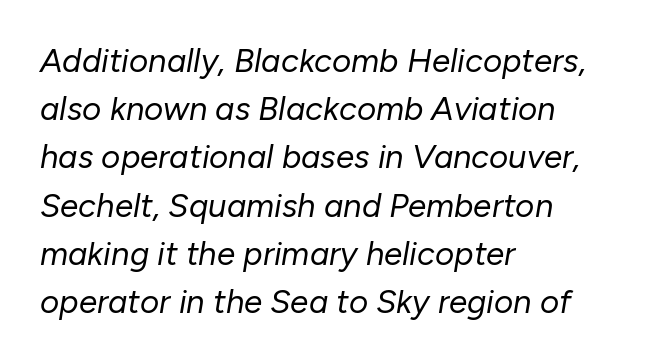
{"italic": "yes", "lean": "right", "slant_degrees": 10, "bold": "no", "weight": "regular", "width": "normal", "stroke_contrast": "low", "x_height": "medium", "monospaced": "no", "underline": "no", "align": "left", "line_spacing": "normal", "line_spacing_ratio": 1.46, "letter_spacing": "normal", "letter_spacing_em": 0.0, "glyph_px": 33}
